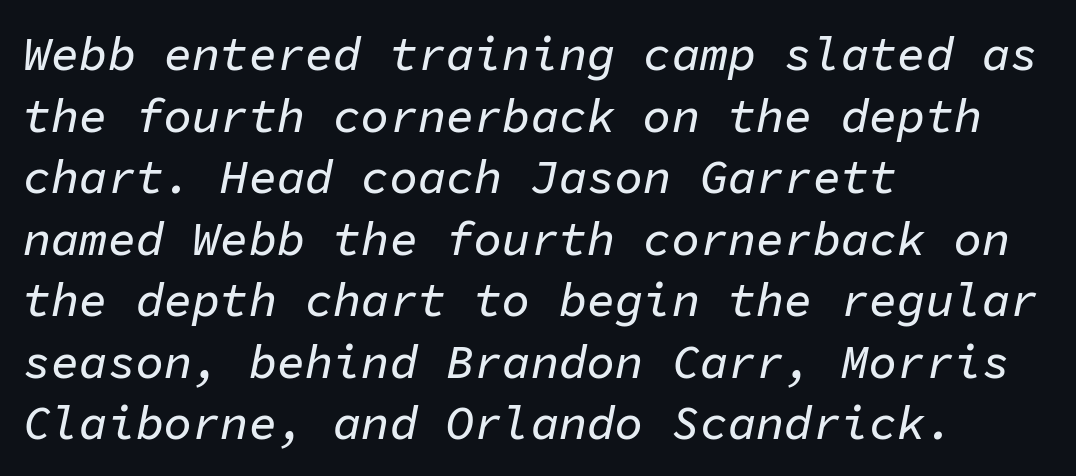
{"italic": "yes", "lean": "right", "slant_degrees": 11, "width": "normal", "stroke_contrast": "low", "x_height": "medium", "monospaced": "yes", "underline": "no", "align": "left", "line_spacing": "normal", "line_spacing_ratio": 1.31, "letter_spacing": "normal", "letter_spacing_em": 0.0, "glyph_px": 47}
